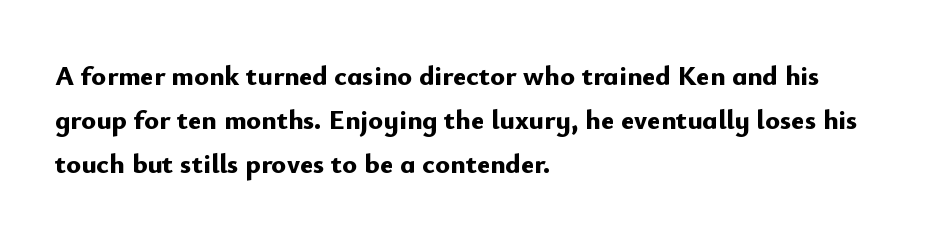
If you drew a line through each stem, it would be perfectly vertical. Visually the block forms a straight wall on the left and a jagged coastline on the right. Honestly, the row spacing looks completely unremarkable. Do the characters align in a grid? No, the font is proportional.
